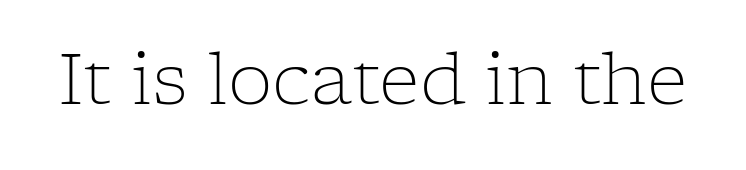
The image shows 71 px light serif type, upright; set normal letter spacing, not underlined; low stroke contrast and a medium x-height.
